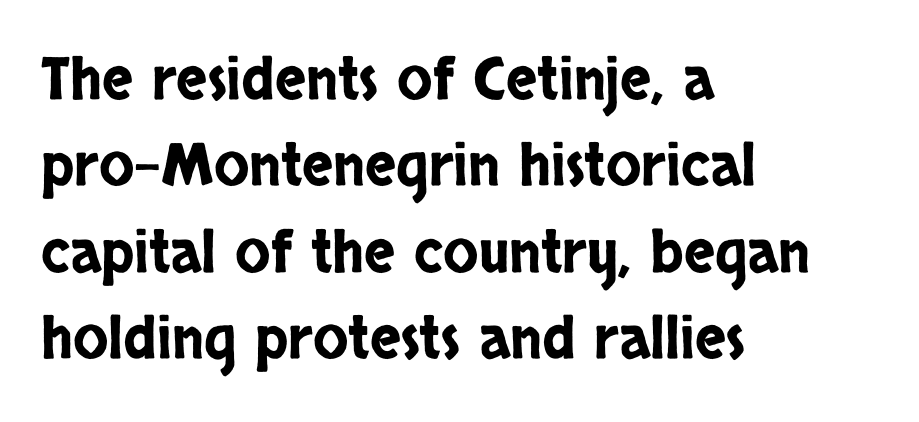
Q: Is the text italic (slanted)? A: No, it is upright.
Q: Is the typeface a serif or a sans-serif typeface? A: Sans-serif.
Q: Is the text underlined? A: No.
Q: How is the paragraph aligned? A: Left-aligned.
Q: Is the spacing between letters normal or unusually wide? A: Normal.
Q: Is the spacing between lines tight, normal or loose? A: Normal.
Q: Width (condensed, normal, or wide)? A: Condensed.
Q: Stroke contrast? A: Low.
Q: x-height? A: Large.
Q: Monospaced? A: No.
